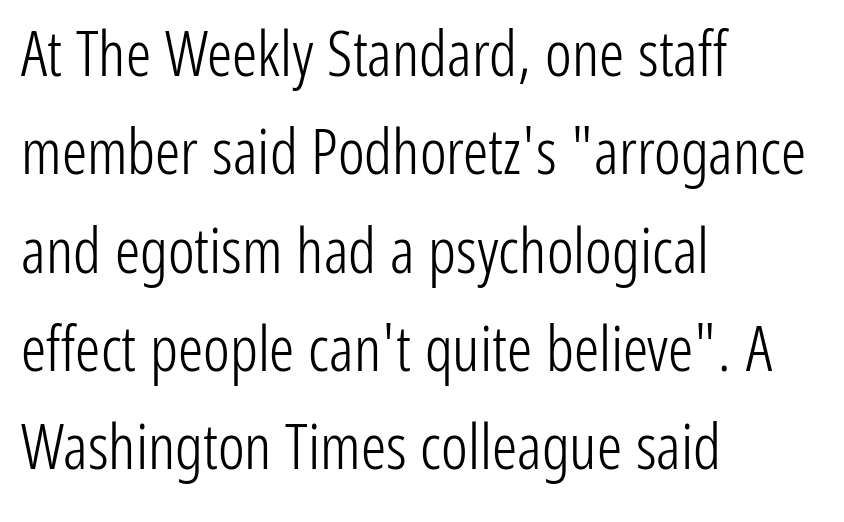
Is the type heavy? It reads as light-to-regular instead. Check under the words: just untouched page. Do the characters align in a grid? No, the font is proportional. Notice how the stems are strictly vertical — no italics here. Characters follow at the spacing the type designer built in.
